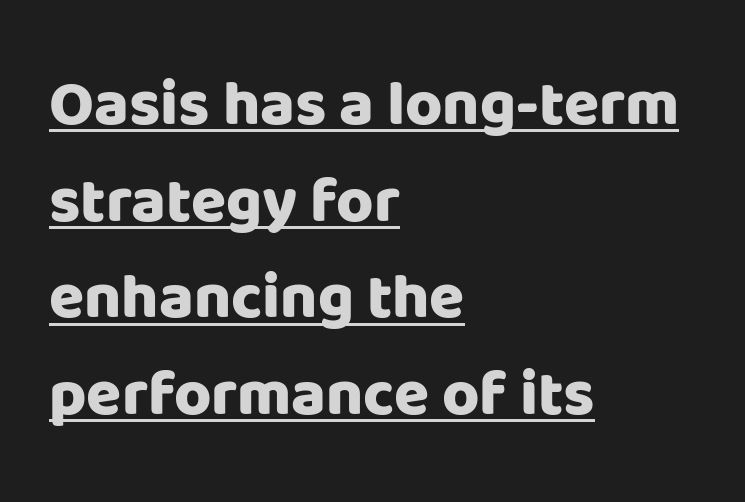
{"serif": "no", "italic": "no", "bold": "yes", "weight": "heavy", "width": "normal", "stroke_contrast": "low", "x_height": "large", "monospaced": "no", "underline": "yes", "align": "left", "line_spacing": "normal", "line_spacing_ratio": 1.51, "letter_spacing": "normal", "letter_spacing_em": 0.0, "glyph_px": 64}
